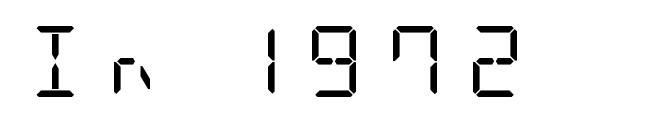
The image shows 71 px regular-weight, condensed sans-serif type, upright; set unusually wide letter spacing (+0.32 em), not underlined; low stroke contrast and a large x-height.
